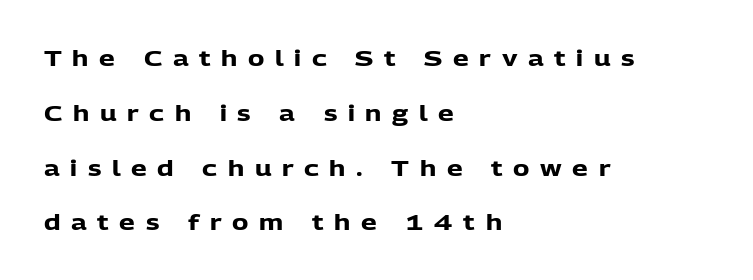
The image shows 22 px bold type, upright; set left-aligned, loose line spacing (2.49x), unusually wide letter spacing (+0.48 em), not underlined.
